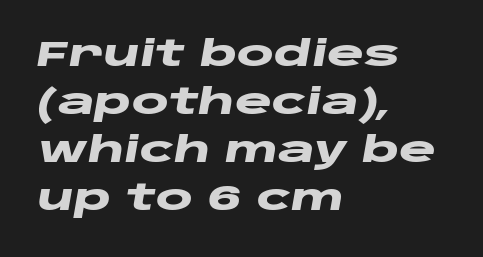
{"italic": "yes", "lean": "right", "slant_degrees": 10, "bold": "yes", "weight": "heavy", "width": "wide", "stroke_contrast": "low", "x_height": "large", "monospaced": "no", "underline": "no", "align": "left", "line_spacing": "normal", "line_spacing_ratio": 1.37, "letter_spacing": "normal", "letter_spacing_em": 0.0, "glyph_px": 35}
